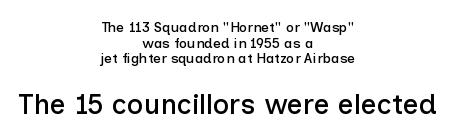
{"serif": "no", "italic": "no", "width": "normal", "stroke_contrast": "low", "x_height": "medium", "monospaced": "no", "underline": "no", "align": "center", "line_spacing": "tight", "line_spacing_ratio": 1.11, "letter_spacing": "normal", "letter_spacing_em": 0.0, "larger_block": "second", "size_ratio": 2.0, "glyph_px": 28}
